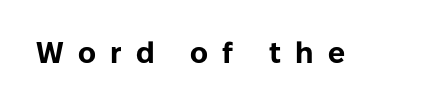
This sample has the flowing, uneven cadence of proportional lettering. Characters remain perfectly vertical along every line. Heavy, bold letterforms. The words here are not underlined.
